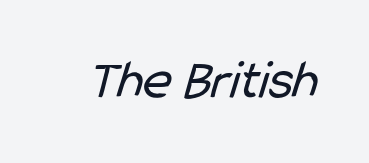
The image shows 55 px regular-weight, condensed sans-serif type; set normal letter spacing, not underlined; low stroke contrast and a medium x-height.
